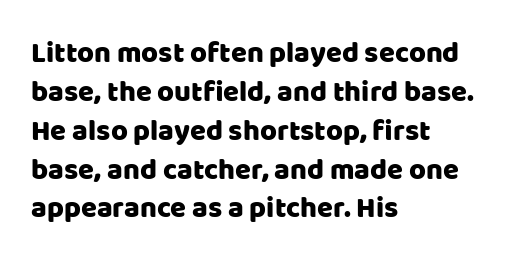
{"serif": "no", "italic": "no", "width": "normal", "stroke_contrast": "low", "x_height": "large", "monospaced": "no", "underline": "no", "align": "left", "line_spacing": "normal", "line_spacing_ratio": 1.34, "letter_spacing": "normal", "letter_spacing_em": 0.0, "glyph_px": 29}
